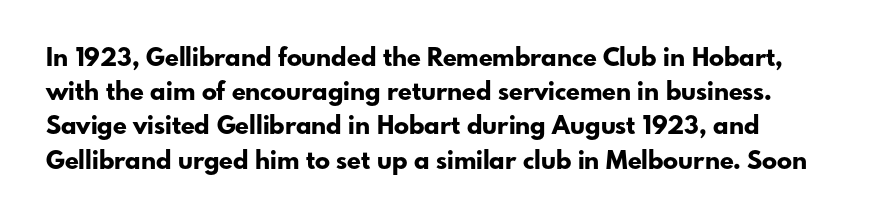
{"italic": "no", "bold": "yes", "underline": "no", "line_spacing": "normal", "line_spacing_ratio": 1.37, "letter_spacing": "normal", "letter_spacing_em": 0.0, "glyph_px": 25}
